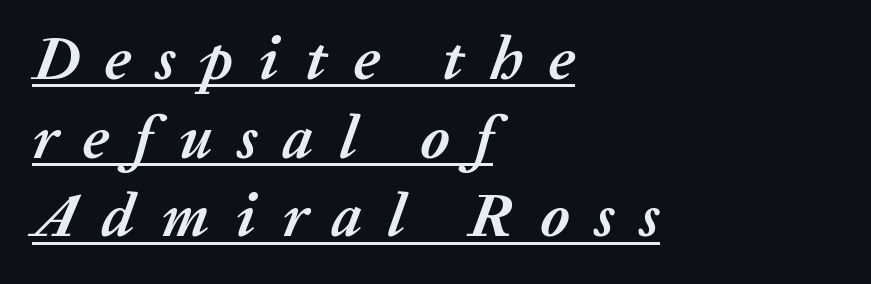
{"italic": "yes", "lean": "right", "slant_degrees": 20, "bold": "yes", "weight": "semibold", "width": "normal", "stroke_contrast": "medium", "x_height": "medium", "monospaced": "no", "underline": "yes", "align": "left", "line_spacing": "normal", "line_spacing_ratio": 1.29, "letter_spacing": "wide", "letter_spacing_em": 0.42, "glyph_px": 61}
